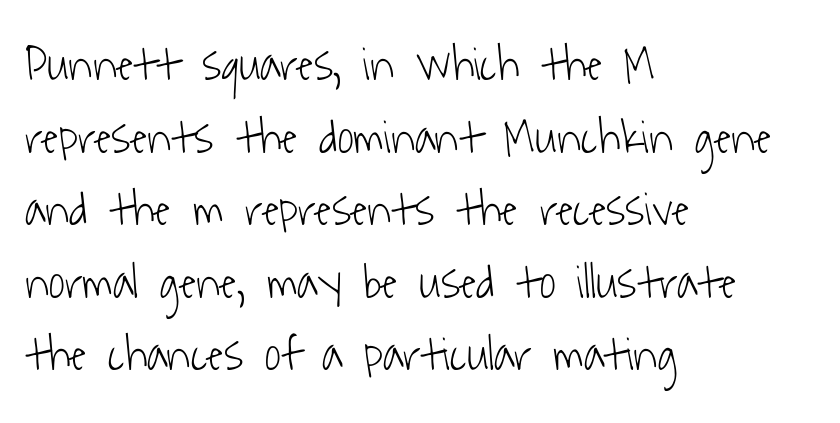
Honestly, the row spacing looks completely unremarkable. Each letter's strokes conclude bluntly, with no projecting serifs. This rendering uses left alignment, leaving the right contour irregular. Summary of weight: not heavy and not bold. You could not count columns in this text — the font is proportionally spaced.
